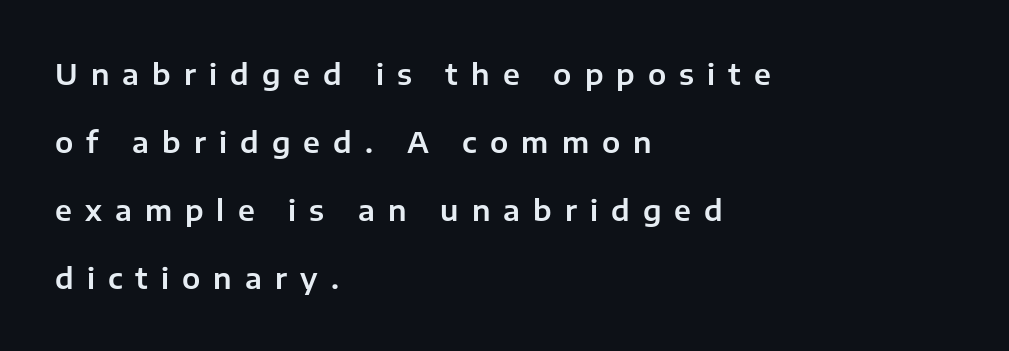
Q: Is the text italic (slanted)? A: No, it is upright.
Q: Is the typeface a serif or a sans-serif typeface? A: Sans-serif.
Q: Is the text underlined? A: No.
Q: How is the paragraph aligned? A: Left-aligned.
Q: Is the spacing between letters normal or unusually wide? A: Unusually wide.
Q: Is the spacing between lines tight, normal or loose? A: Loose.
Q: Width (condensed, normal, or wide)? A: Normal.
Q: Stroke contrast? A: Low.
Q: x-height? A: Medium.
Q: Monospaced? A: No.
